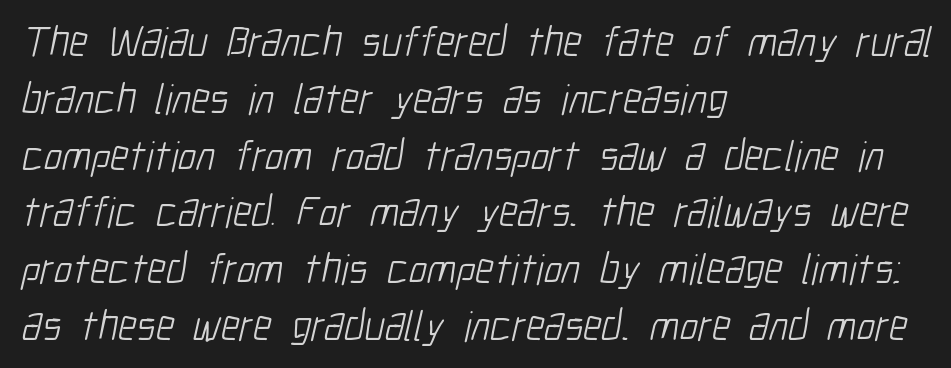
The image shows 43 px light, condensed sans-serif type; set left-aligned, normal line spacing (1.32x), normal letter spacing, not underlined; low stroke contrast and a medium x-height.
